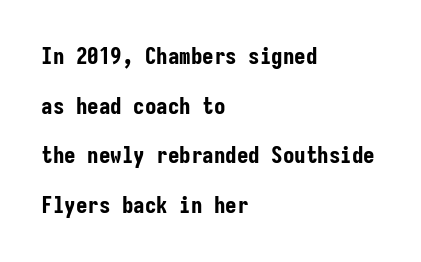
{"italic": "no", "bold": "yes", "underline": "no", "align": "left", "line_spacing": "loose", "line_spacing_ratio": 2.16, "letter_spacing": "normal", "letter_spacing_em": 0.0, "glyph_px": 23}
